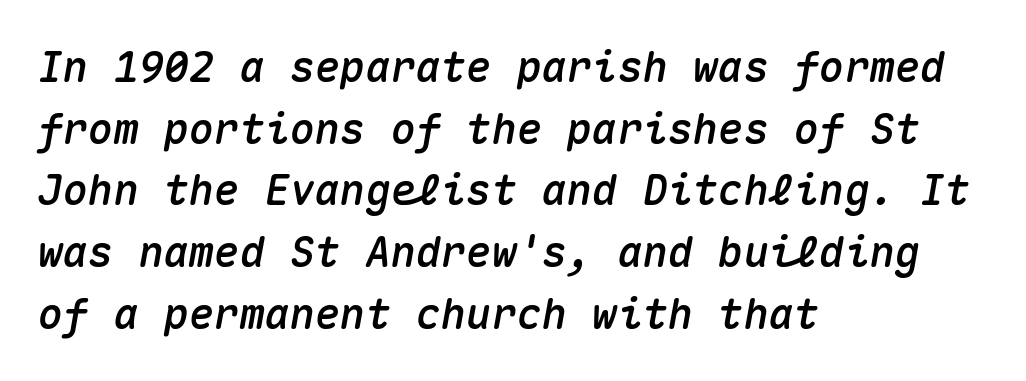
The image shows 42 px text type, italic (leaning right), monospaced; set left-aligned, normal line spacing (1.47x), normal letter spacing, not underlined; medium stroke contrast and a medium x-height.
